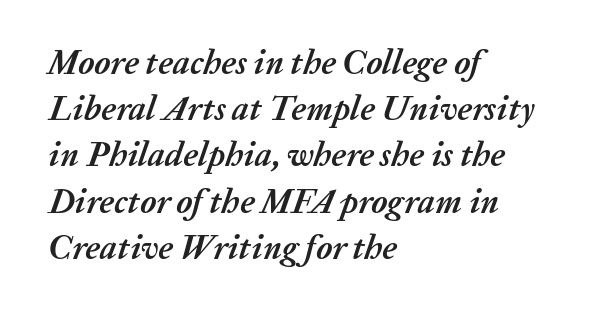
The typesetting leans heavy: a genuine bold. Leftover space on each line is placed entirely after the last word. Regular leading. Any mark beneath the type? The region is blank. There's an unmistakable incline to the writing here. The gaps between neighbouring characters are ordinary and unremarkable.
